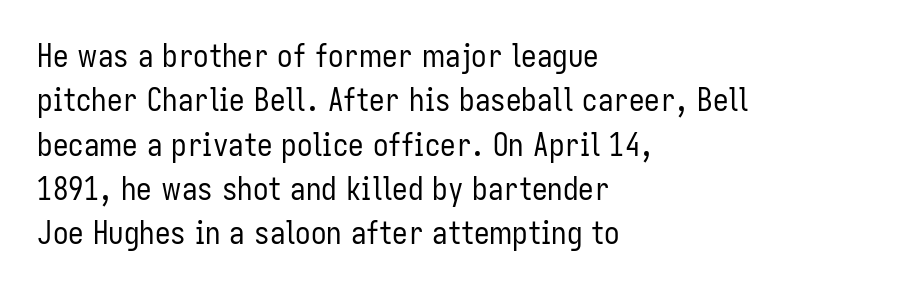
Q: Is the text bold? A: No.
Q: Is the text italic (slanted)? A: No, it is upright.
Q: Is the typeface a serif or a sans-serif typeface? A: Sans-serif.
Q: Is the text underlined? A: No.
Q: How is the paragraph aligned? A: Left-aligned.
Q: Is the spacing between letters normal or unusually wide? A: Normal.
Q: Is the spacing between lines tight, normal or loose? A: Normal.
Q: Width (condensed, normal, or wide)? A: Condensed.
Q: Stroke contrast? A: Low.
Q: x-height? A: Medium.
Q: Monospaced? A: No.
